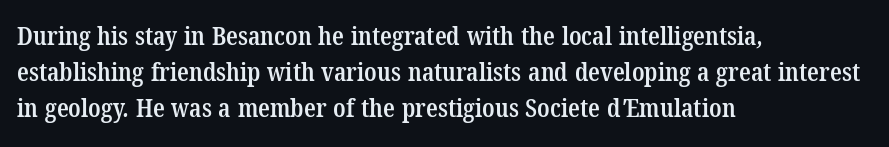
The image shows 26 px text type; set left-aligned, normal line spacing (1.38x), normal letter spacing, not underlined.
